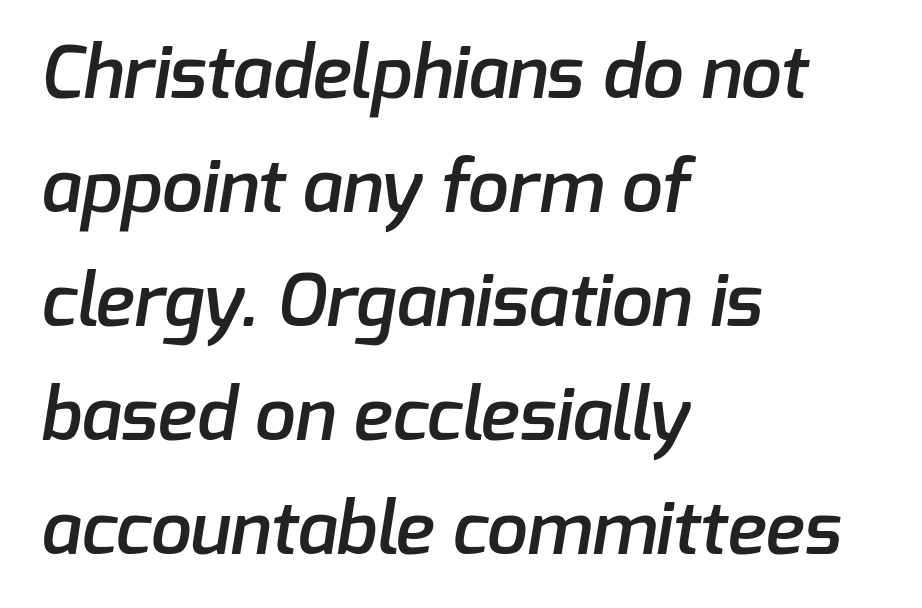
Q: Is the text bold? A: Semi-bold.
Q: Is the typeface a serif or a sans-serif typeface? A: Sans-serif.
Q: Is the text underlined? A: No.
Q: How is the paragraph aligned? A: Left-aligned.
Q: Is the spacing between letters normal or unusually wide? A: Normal.
Q: Is the spacing between lines tight, normal or loose? A: Normal.
Q: Width (condensed, normal, or wide)? A: Normal.
Q: Stroke contrast? A: Low.
Q: x-height? A: Medium.
Q: Monospaced? A: No.
